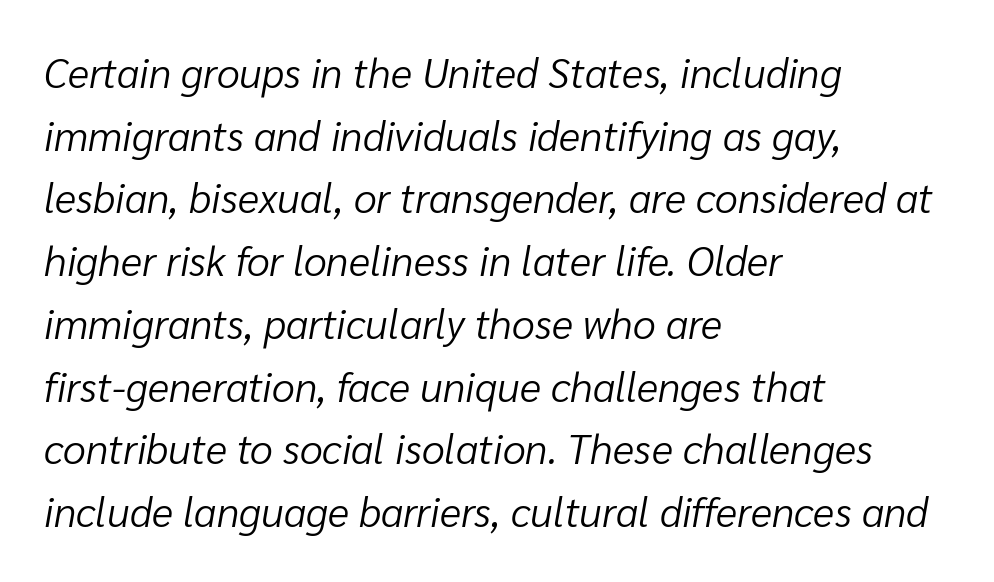
Q: Is the text bold? A: No.
Q: Is the text italic (slanted)? A: Yes, it leans right by about 10 degrees.
Q: Is the text underlined? A: No.
Q: How is the paragraph aligned? A: Left-aligned.
Q: Is the spacing between letters normal or unusually wide? A: Normal.
Q: Is the spacing between lines tight, normal or loose? A: Normal.
Q: Width (condensed, normal, or wide)? A: Normal.
Q: Stroke contrast? A: Low.
Q: x-height? A: Medium.
Q: Monospaced? A: No.
